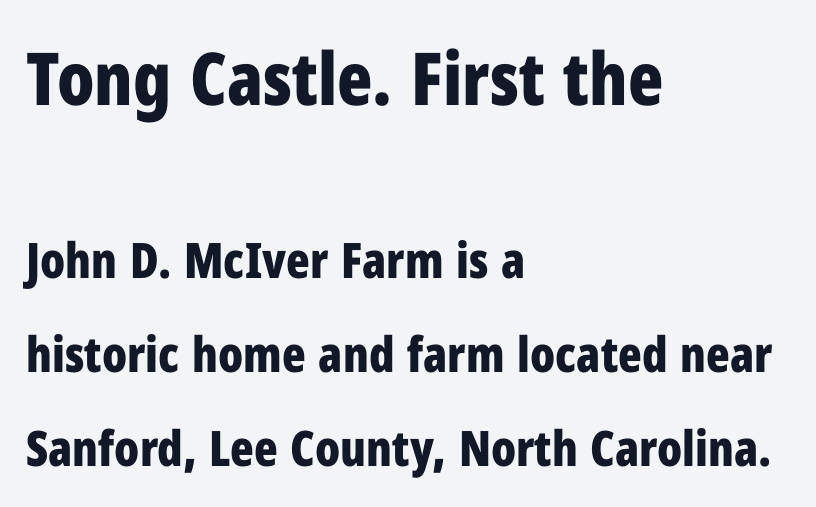
Is the type bold? Yes — the strokes are clearly thick and heavy. Do the letters lean? They stand straight. A student would notice the top passage is typeset larger than what follows. A clean baseline with only descenders dipping below it. The passage shown is typed in a proportional face where columns would drift.
